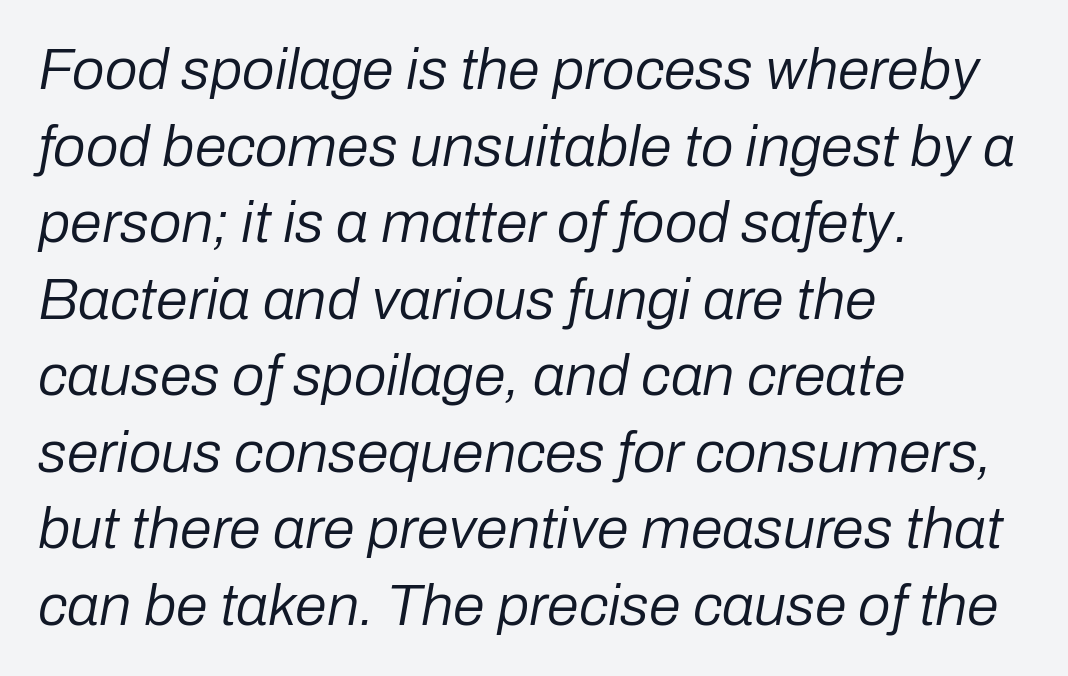
The image shows 58 px regular-weight type, italic (leaning right); set left-aligned, normal line spacing (1.32x), normal letter spacing, not underlined; low stroke contrast and a medium x-height.
